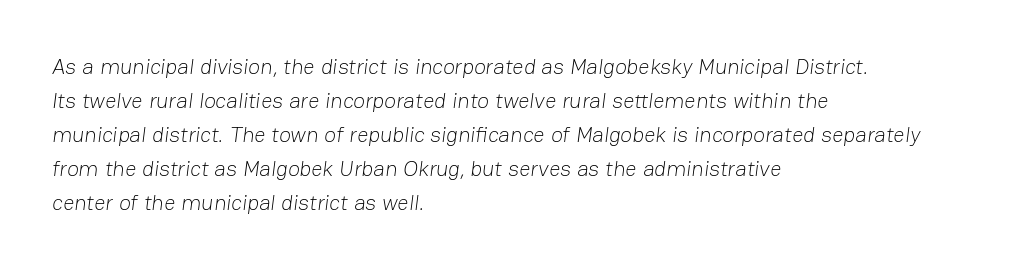
Q: Is the text bold? A: No.
Q: Is the text underlined? A: No.
Q: How is the paragraph aligned? A: Left-aligned.
Q: Is the spacing between letters normal or unusually wide? A: Normal.
Q: Is the spacing between lines tight, normal or loose? A: Normal.
